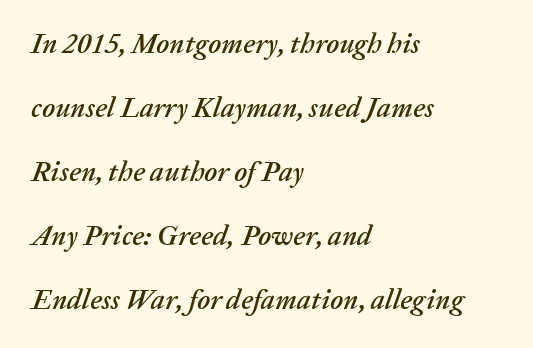
The image shows 28 px text type, italic (leaning right); set left-aligned, loose line spacing (2.29x), normal letter spacing, not underlined; low stroke contrast and a medium x-height.
